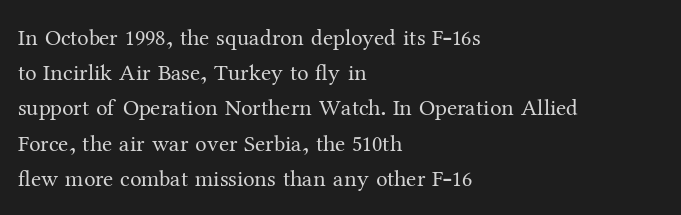
A typesetter would call this leading conventional body-copy spacing. Casual observation: everything's shoved over to the left. Counters stay open thanks to moderate or lighter strokes. The lettering stays uniformly vertical, giving the passage a roman look. No extra tracking has been applied to these lines. The gap between lines stays unmarked.
